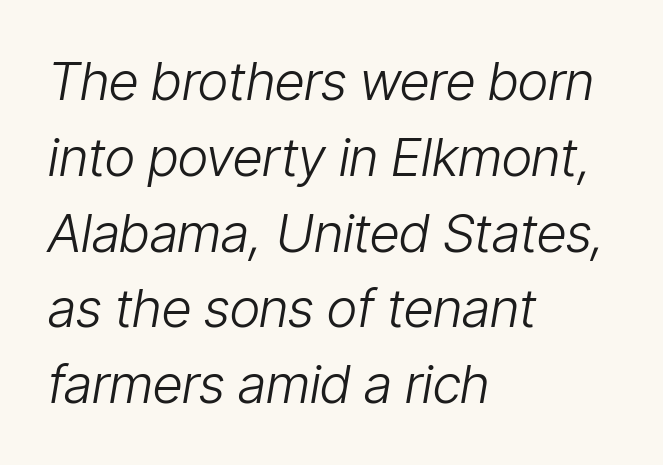
Q: Is the text bold? A: No.
Q: Is the text italic (slanted)? A: Yes, it leans right by about 9 degrees.
Q: Is the text underlined? A: No.
Q: How is the paragraph aligned? A: Left-aligned.
Q: Is the spacing between letters normal or unusually wide? A: Normal.
Q: Is the spacing between lines tight, normal or loose? A: Normal.
Q: Width (condensed, normal, or wide)? A: Condensed.
Q: Stroke contrast? A: Low.
Q: x-height? A: Medium.
Q: Monospaced? A: No.
